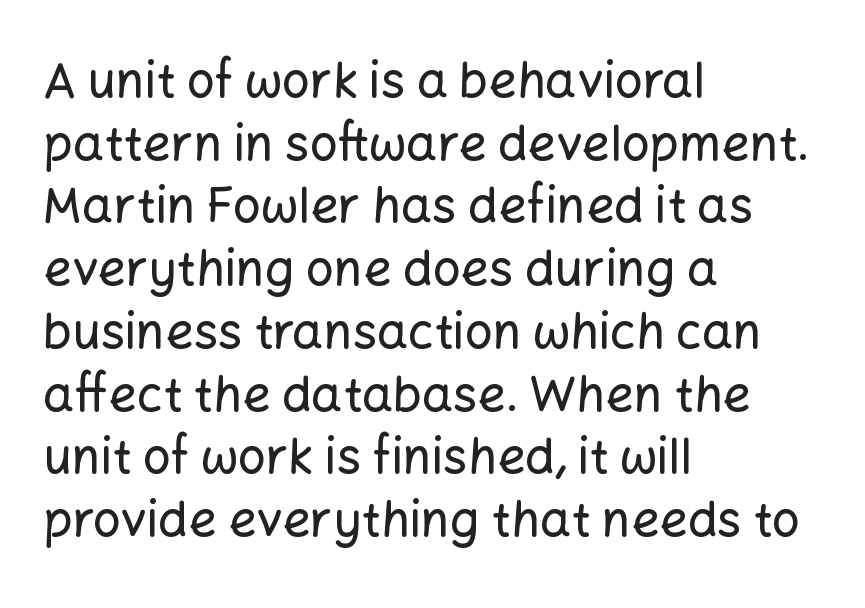
{"serif": "no", "italic": "no", "width": "normal", "stroke_contrast": "low", "x_height": "medium", "monospaced": "no", "underline": "no", "align": "left", "line_spacing": "normal", "line_spacing_ratio": 1.28, "letter_spacing": "normal", "letter_spacing_em": 0.0, "glyph_px": 49}
